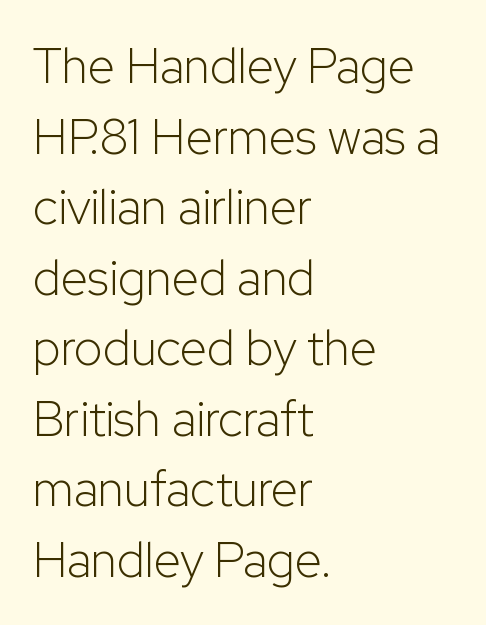
{"serif": "no", "italic": "no", "bold": "no", "weight": "light", "width": "normal", "stroke_contrast": "low", "x_height": "medium", "monospaced": "no", "underline": "no", "align": "left", "line_spacing": "normal", "line_spacing_ratio": 1.44, "letter_spacing": "normal", "letter_spacing_em": 0.0, "glyph_px": 49}
